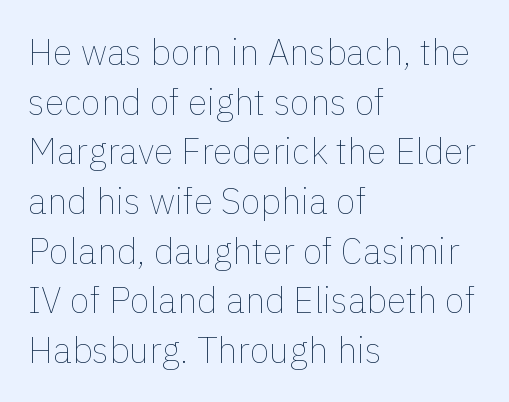
{"italic": "no", "bold": "no", "weight": "thin", "width": "normal", "x_height": "medium", "monospaced": "no", "underline": "no", "align": "left", "line_spacing": "normal", "line_spacing_ratio": 1.38, "letter_spacing": "normal", "letter_spacing_em": 0.0, "glyph_px": 36}
